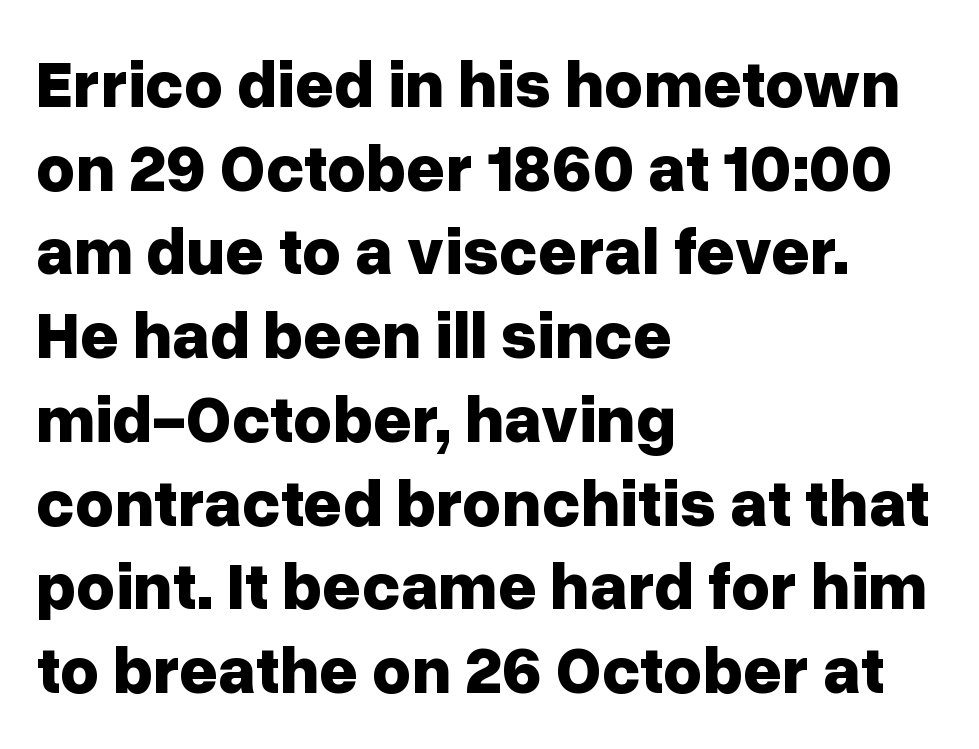
This sample uses a sans-serif face. How heavy is the stroke? Heavy — this is a bold. Line starts are locked; line ends wander. Think of a printed novel: that variable character pitch is what you see here. This sample uses an upright cut, with every glyph sitting square on the baseline.
